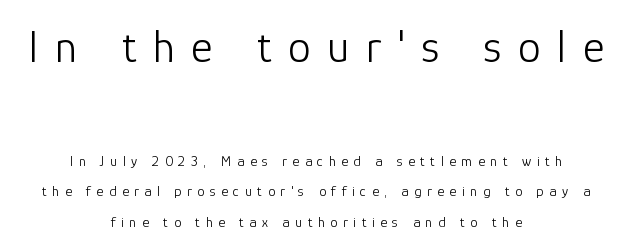
Q: Is the text bold? A: No.
Q: Is the text italic (slanted)? A: No, it is upright.
Q: Is the typeface a serif or a sans-serif typeface? A: Sans-serif.
Q: Is the text underlined? A: No.
Q: How is the paragraph aligned? A: Centered.
Q: Is the spacing between letters normal or unusually wide? A: Unusually wide.
Q: Is the spacing between lines tight, normal or loose? A: Loose.
Q: Which block of text is set in a larger size, the first (top) or the second (bottom)? A: The first (top) one.
Q: Width (condensed, normal, or wide)? A: Normal.
Q: Stroke contrast? A: Low.
Q: x-height? A: Medium.
Q: Monospaced? A: No.
